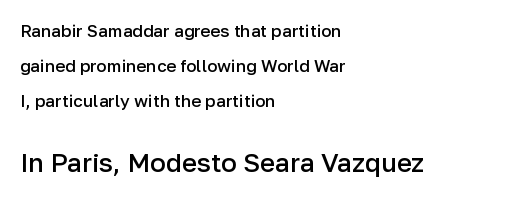
Is the block centered? No — it sits flush against the left margin. This is roman type, the default non-slanted kind. Only glyphs here, with clear space below each row. Notice the wide empty band between every row — that's loose leading. Caption: standard tracking, unaltered. Is the type bold? Partly — it's a semibold, heavier than regular but not fully bold.
